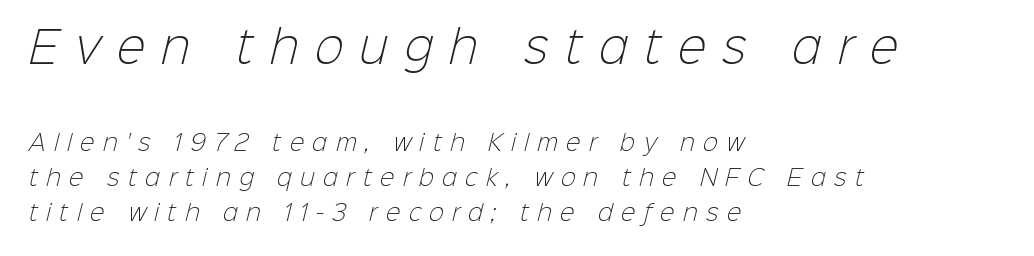
Of the two passages, the one on top uses the larger point size. Stroke terminals: plain, sans-serif. Check under the words: just untouched page. Heaviness? Minimal to ordinary, like unemphasized prose. The rows are spaced the way most documents space them. Layout note: lines flush left.
